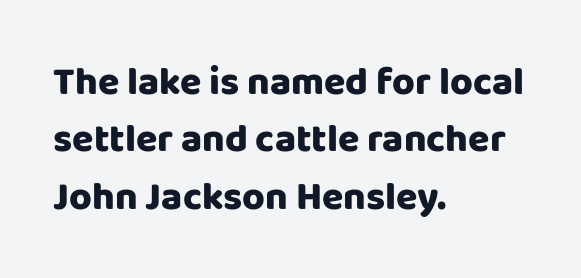
{"serif": "no", "italic": "no", "bold": "yes", "weight": "heavy", "width": "normal", "stroke_contrast": "low", "x_height": "large", "monospaced": "no", "underline": "no", "align": "left", "line_spacing": "normal", "line_spacing_ratio": 1.47, "letter_spacing": "normal", "letter_spacing_em": 0.0, "glyph_px": 39}
